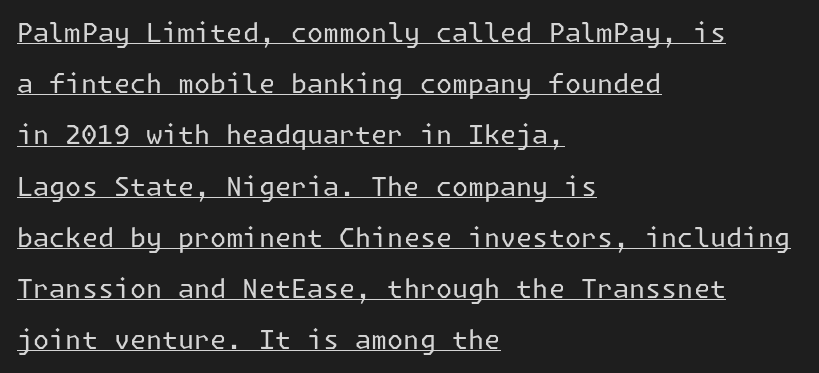
The image shows 26 px text type, upright; set left-aligned, loose line spacing (1.97x), normal letter spacing, underlined.
